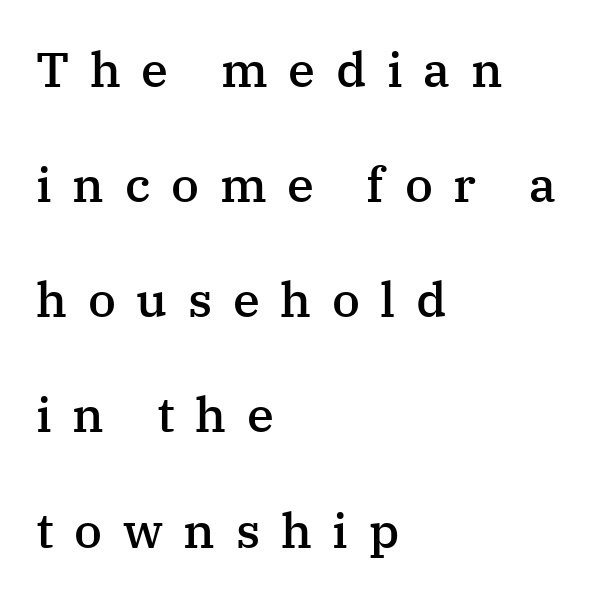
Q: Is the text bold? A: Semi-bold.
Q: Is the text italic (slanted)? A: No, it is upright.
Q: Is the typeface a serif or a sans-serif typeface? A: Serif.
Q: Is the text underlined? A: No.
Q: How is the paragraph aligned? A: Left-aligned.
Q: Is the spacing between letters normal or unusually wide? A: Unusually wide.
Q: Is the spacing between lines tight, normal or loose? A: Loose.
Q: Width (condensed, normal, or wide)? A: Normal.
Q: Stroke contrast? A: Medium.
Q: x-height? A: Medium.
Q: Monospaced? A: No.
